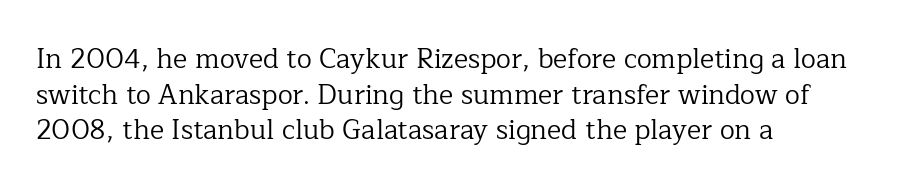
Q: Is the text bold? A: No.
Q: Is the text italic (slanted)? A: No, it is upright.
Q: Is the text underlined? A: No.
Q: How is the paragraph aligned? A: Left-aligned.
Q: Is the spacing between letters normal or unusually wide? A: Normal.
Q: Is the spacing between lines tight, normal or loose? A: Normal.
